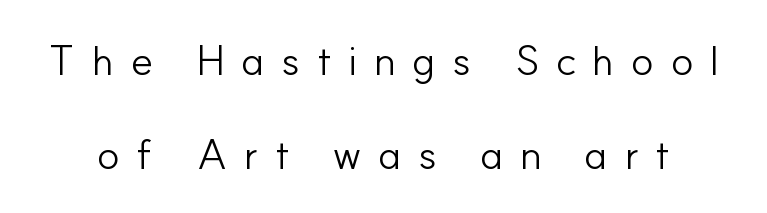
{"serif": "no", "italic": "no", "bold": "no", "weight": "light", "width": "normal", "stroke_contrast": "low", "x_height": "small", "monospaced": "no", "underline": "no", "line_spacing": "loose", "line_spacing_ratio": 2.23, "letter_spacing": "wide", "letter_spacing_em": 0.39, "glyph_px": 42}
